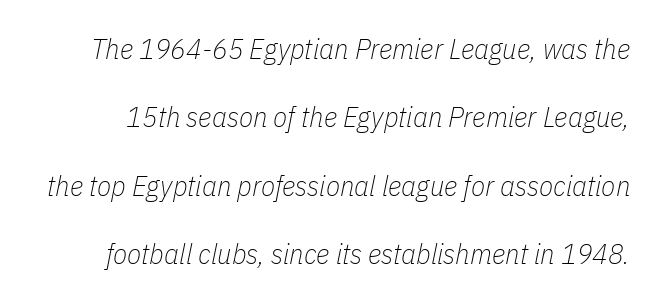
Q: Is the text bold? A: No.
Q: Is the text italic (slanted)? A: Yes, it leans right by about 11 degrees.
Q: Is the text underlined? A: No.
Q: Is the spacing between letters normal or unusually wide? A: Normal.
Q: Is the spacing between lines tight, normal or loose? A: Loose.
Q: Width (condensed, normal, or wide)? A: Condensed.
Q: Stroke contrast? A: Low.
Q: x-height? A: Medium.
Q: Monospaced? A: No.
